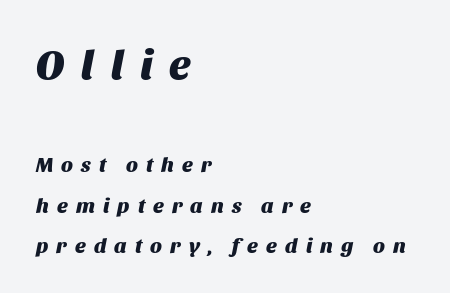
The leading is generous, giving the passage an open texture. These lines were composed using italics. In CSS terms this would be text-align: left. Bigger letters appear in the top chunk; the bottom chunk is reduced. These lines are rendered in a variable-pitch font.
